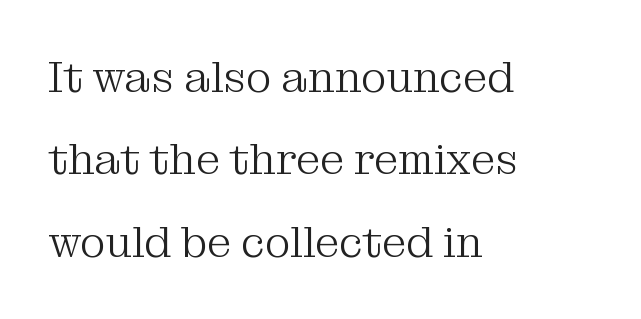
{"serif": "yes", "italic": "no", "bold": "no", "weight": "light", "width": "normal", "stroke_contrast": "medium", "x_height": "medium", "monospaced": "no", "underline": "no", "align": "left", "line_spacing_ratio": 1.87, "letter_spacing": "normal", "letter_spacing_em": 0.0, "glyph_px": 44}
